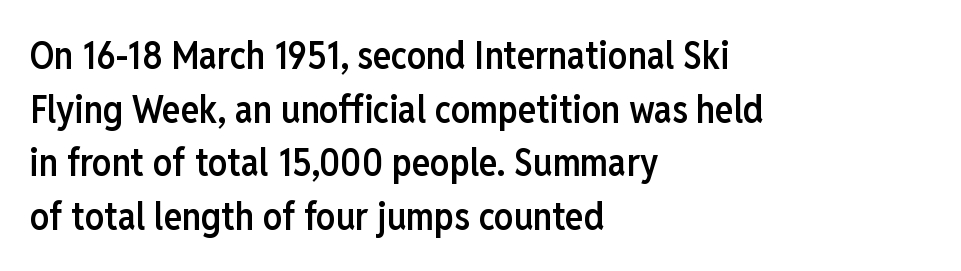
The image shows 38 px semibold, condensed sans-serif type, upright; set left-aligned, normal line spacing (1.41x), normal letter spacing, not underlined; low stroke contrast and a medium x-height.
